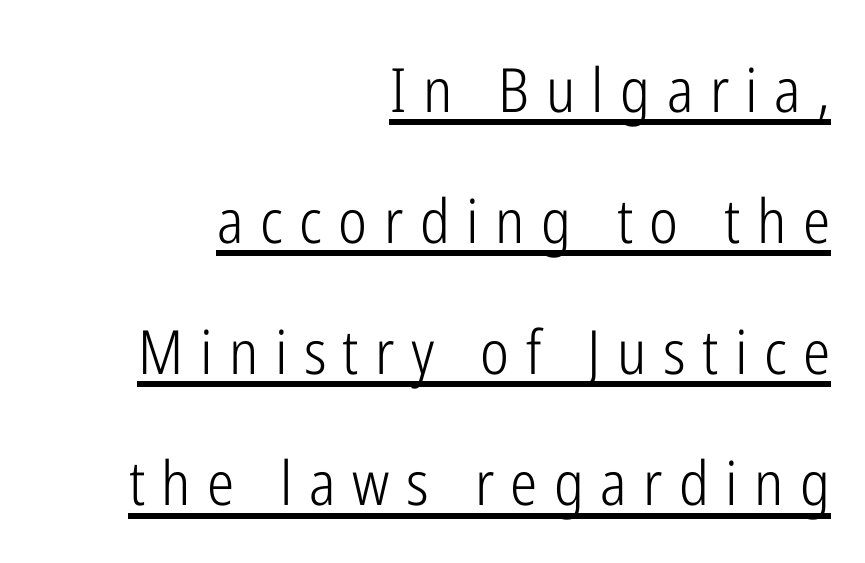
{"serif": "no", "italic": "no", "bold": "no", "weight": "light", "width": "condensed", "stroke_contrast": "low", "x_height": "medium", "monospaced": "no", "underline": "yes", "align": "right", "line_spacing": "loose", "line_spacing_ratio": 2.15, "letter_spacing": "wide", "letter_spacing_em": 0.27, "glyph_px": 61}
